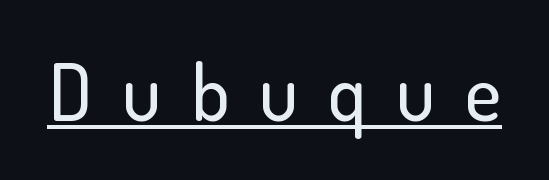
Q: Is the text italic (slanted)? A: No, it is upright.
Q: Is the typeface a serif or a sans-serif typeface? A: Sans-serif.
Q: Is the text underlined? A: Yes.
Q: Is the spacing between letters normal or unusually wide? A: Unusually wide.
Q: Width (condensed, normal, or wide)? A: Normal.
Q: Stroke contrast? A: Low.
Q: x-height? A: Small.
Q: Monospaced? A: No.
